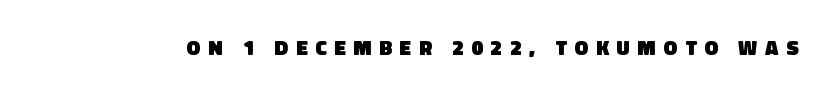
Q: Is the text bold? A: Yes.
Q: Is the text underlined? A: No.
Q: Is the spacing between letters normal or unusually wide? A: Unusually wide.
